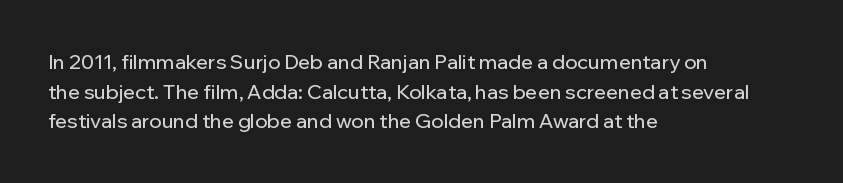
The image shows 20 px text type, upright; set left-aligned, normal line spacing (1.48x), normal letter spacing, not underlined.
